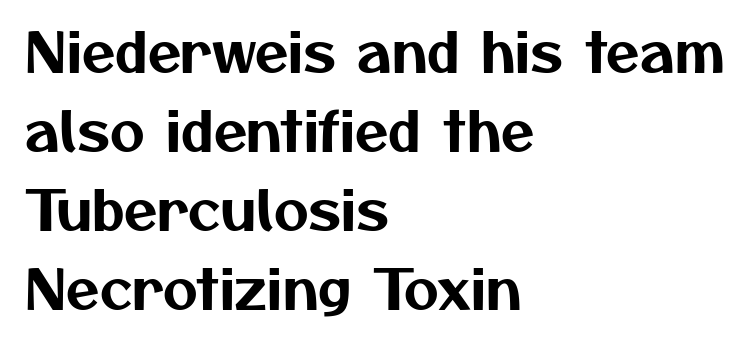
{"serif": "no", "width": "normal", "stroke_contrast": "medium", "x_height": "medium", "monospaced": "no", "underline": "no", "align": "left", "line_spacing": "normal", "line_spacing_ratio": 1.46, "letter_spacing": "normal", "letter_spacing_em": 0.0, "glyph_px": 54}
